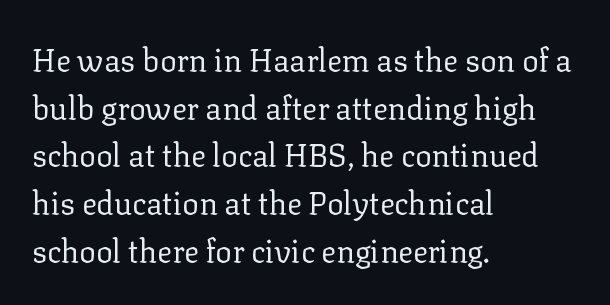
The typography opts for an upright posture over an oblique one. Summary of weight: not heavy and not bold. You could not count columns in this text — the font is proportionally spaced. Beneath every word, the page is bare.
